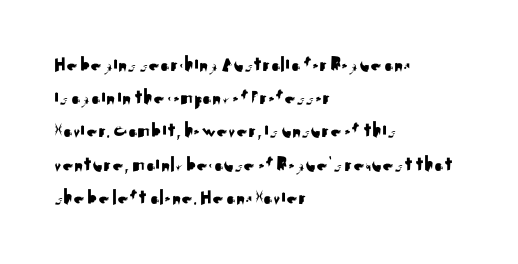
These lines keep a tight, regular rhythm from letter to letter. Vertical spacing — default. No word sits above an underline. The setting favours the left margin, as ordinary paragraphs usually do. The font's upright variant was chosen for this text.
